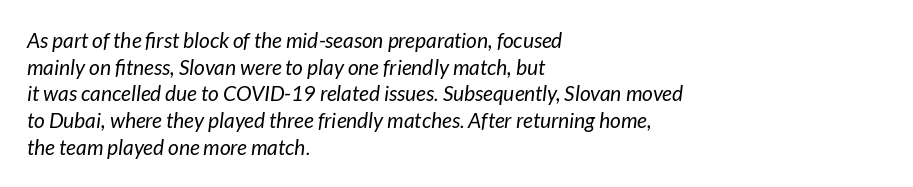
Regarding leading, the lines here are spaced in the standard way. These lines were composed using italics. The strokes carry an ordinary text weight at most. The text block is weighted toward the left margin, trailing off unevenly rightward. The words here are not underlined. Characters follow at the spacing the type designer built in.
